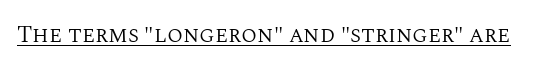
The image shows 23 px text type, upright; set normal letter spacing, underlined.
